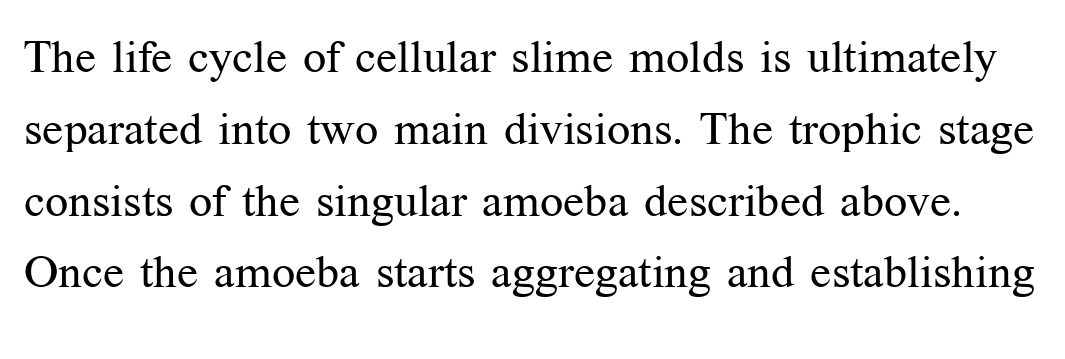
The image shows 46 px regular-weight serif type, upright; set normal line spacing (1.56x), normal letter spacing, not underlined; medium stroke contrast and a medium x-height.
